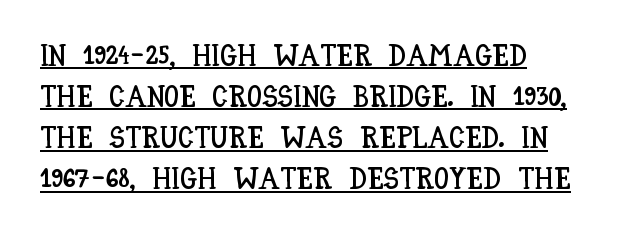
Q: Is the text italic (slanted)? A: No, it is upright.
Q: Is the text underlined? A: Yes.
Q: How is the paragraph aligned? A: Left-aligned.
Q: Is the spacing between letters normal or unusually wide? A: Normal.
Q: Is the spacing between lines tight, normal or loose? A: Normal.
Q: Width (condensed, normal, or wide)? A: Condensed.
Q: Stroke contrast? A: Low.
Q: x-height? A: Large.
Q: Monospaced? A: No.
